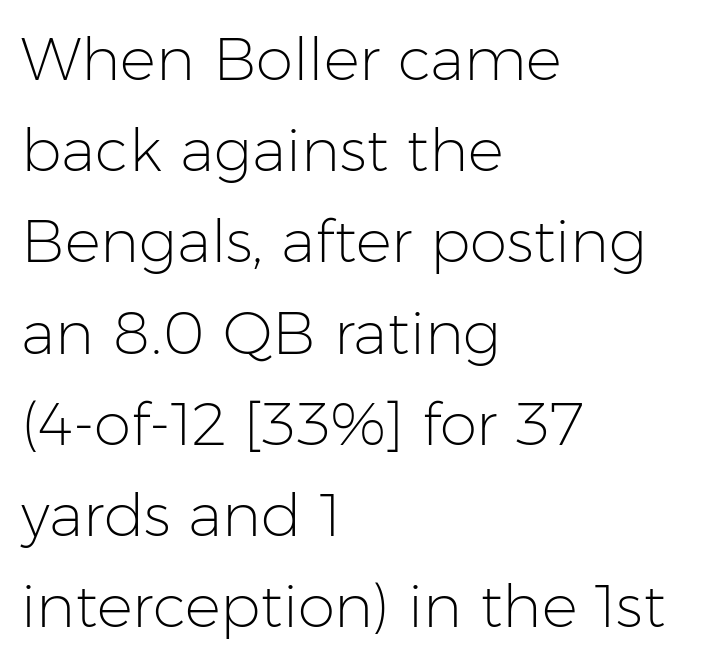
{"serif": "no", "italic": "no", "bold": "no", "weight": "light", "width": "normal", "stroke_contrast": "low", "x_height": "medium", "monospaced": "no", "underline": "no", "align": "left", "line_spacing": "normal", "line_spacing_ratio": 1.52, "letter_spacing": "normal", "letter_spacing_em": 0.0, "glyph_px": 60}
